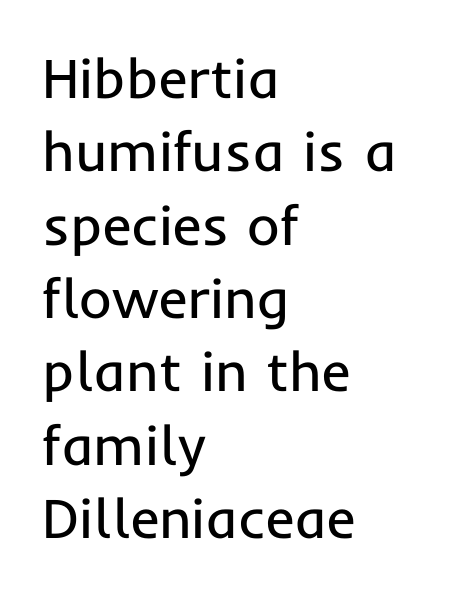
Descenders hang freely into open space. Each letter keeps its own natural width here, so spacing adapts to shape. No letter is thick-stroked: the sample isn't bold. Posture: upright roman.
